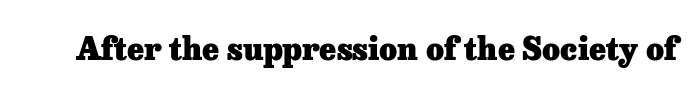
The image shows 31 px heavy serif type, upright; set normal letter spacing, not underlined; low stroke contrast and a medium x-height.
